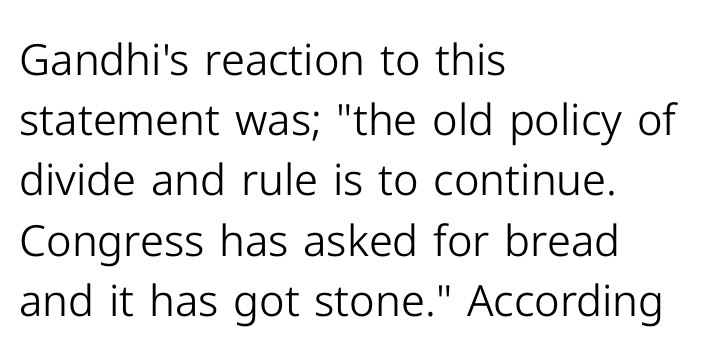
{"serif": "no", "italic": "no", "bold": "no", "weight": "light", "width": "normal", "stroke_contrast": "low", "x_height": "medium", "monospaced": "no", "underline": "no", "align": "left", "line_spacing": "normal", "line_spacing_ratio": 1.4, "letter_spacing": "normal", "letter_spacing_em": 0.0, "glyph_px": 43}
